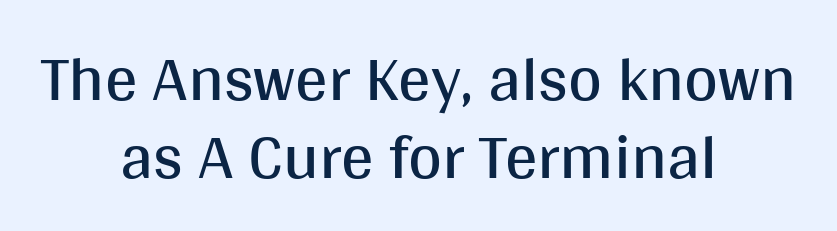
{"serif": "no", "italic": "no", "bold": "no", "weight": "regular", "width": "normal", "stroke_contrast": "medium", "x_height": "large", "monospaced": "no", "underline": "no", "align": "center", "line_spacing_ratio": 1.2, "letter_spacing": "normal", "letter_spacing_em": 0.0, "glyph_px": 65}
